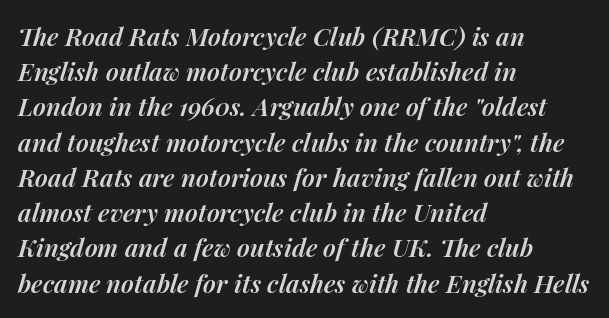
Q: Is the text bold? A: Semi-bold.
Q: Is the text italic (slanted)? A: Yes, it leans right by about 14 degrees.
Q: Is the text underlined? A: No.
Q: How is the paragraph aligned? A: Left-aligned.
Q: Is the spacing between letters normal or unusually wide? A: Normal.
Q: Is the spacing between lines tight, normal or loose? A: Normal.
